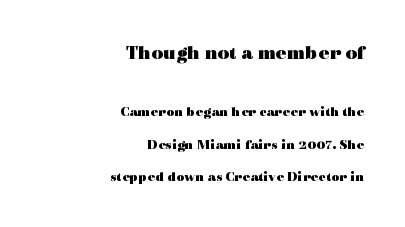
{"italic": "no", "bold": "yes", "underline": "no", "align": "right", "line_spacing": "loose", "line_spacing_ratio": 2.32, "letter_spacing": "normal", "letter_spacing_em": 0.0, "larger_block": "first", "size_ratio": 1.43, "glyph_px": 20}
